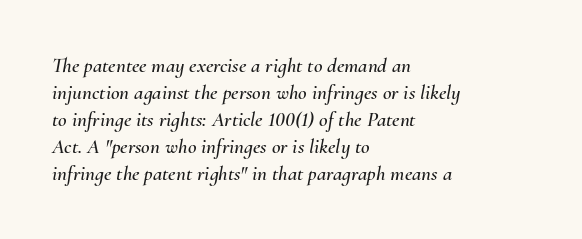
The horizontal fit of the characters is conventional and even. Rows of type keep a routine distance in the vertical direction. The lines in this sample share a left origin and differ only in where they stop. It's the slanting kind of type.
